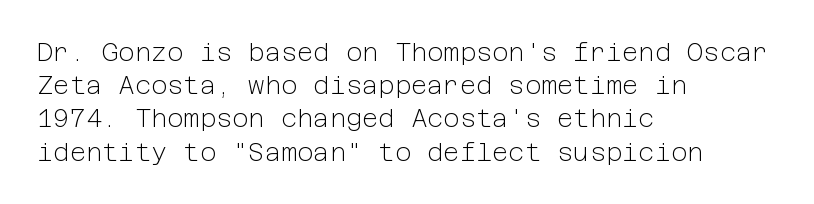
{"italic": "no", "bold": "no", "underline": "no", "align": "left", "line_spacing": "normal", "line_spacing_ratio": 1.33, "letter_spacing": "normal", "letter_spacing_em": 0.0, "glyph_px": 25}
